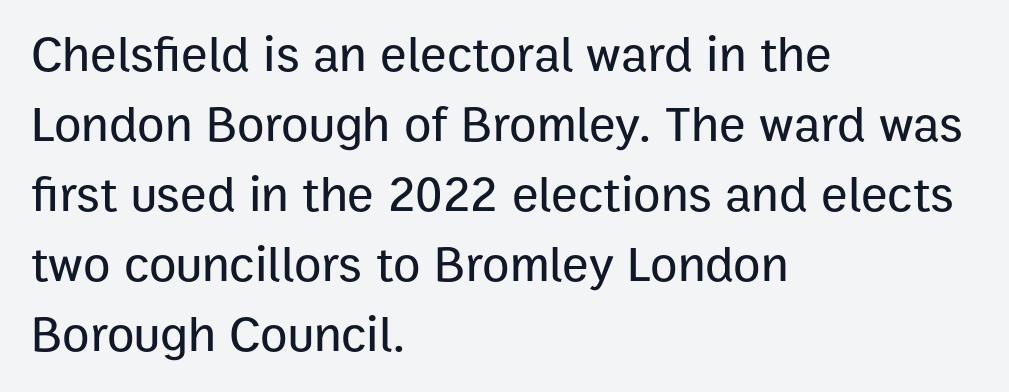
The text was rendered using a sans face with plain stroke endings. The tracking reads as untouched default to a designer's eye. Rows of type keep a routine distance in the vertical direction. A roman cut, with each character standing at attention. Here the designer chose a conventional face with non-uniform glyph widths.
